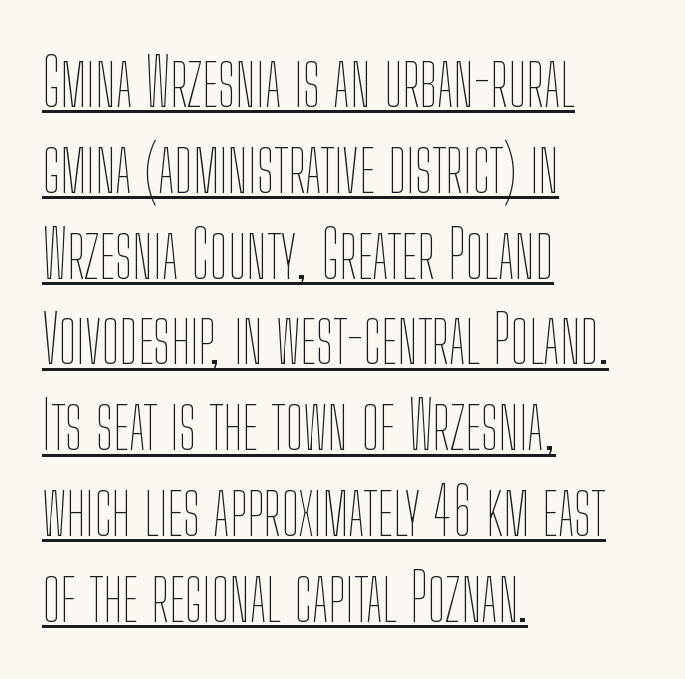
Q: Is the text bold? A: No.
Q: Is the text italic (slanted)? A: No, it is upright.
Q: Is the text underlined? A: Yes.
Q: How is the paragraph aligned? A: Left-aligned.
Q: Is the spacing between letters normal or unusually wide? A: Normal.
Q: Is the spacing between lines tight, normal or loose? A: Normal.
Q: Width (condensed, normal, or wide)? A: Condensed.
Q: Stroke contrast? A: Low.
Q: x-height? A: Medium.
Q: Monospaced? A: No.
